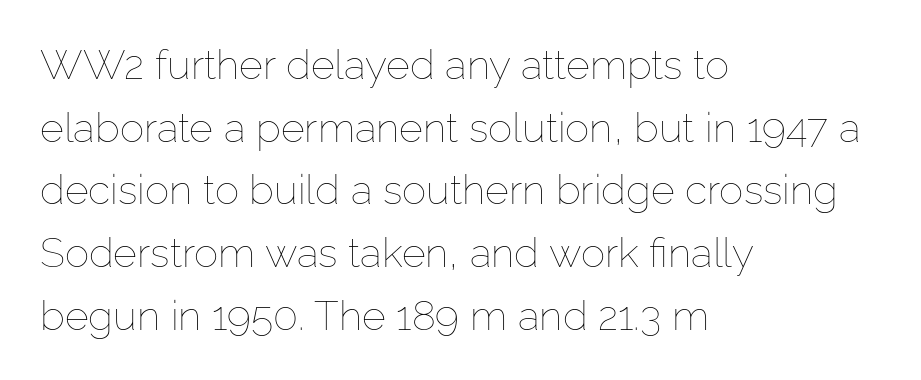
{"italic": "no", "bold": "no", "weight": "thin", "width": "normal", "stroke_contrast": "low", "x_height": "medium", "monospaced": "no", "underline": "no", "align": "left", "line_spacing": "normal", "line_spacing_ratio": 1.53, "letter_spacing": "normal", "letter_spacing_em": 0.0, "glyph_px": 41}
